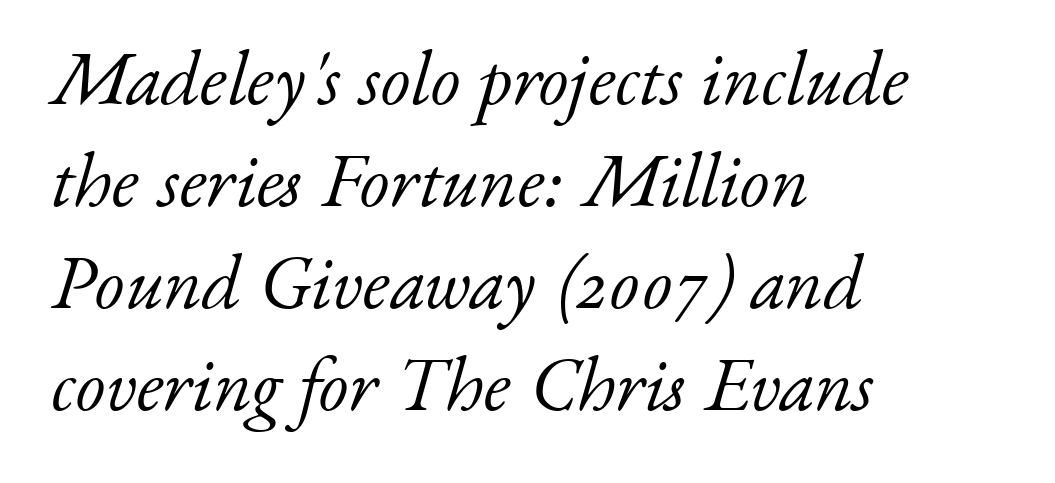
The image shows 76 px light serif type, italic (leaning right); set left-aligned, normal line spacing (1.34x), normal letter spacing, not underlined; low stroke contrast and a small x-height.
